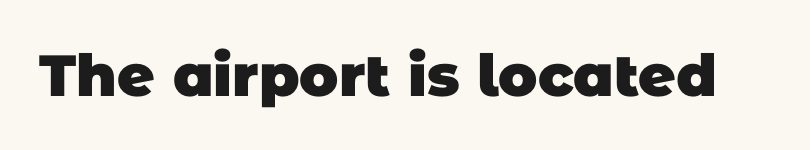
{"serif": "no", "bold": "yes", "weight": "heavy", "width": "normal", "stroke_contrast": "low", "x_height": "large", "monospaced": "no", "underline": "no", "letter_spacing": "normal", "letter_spacing_em": 0.0, "glyph_px": 58}
